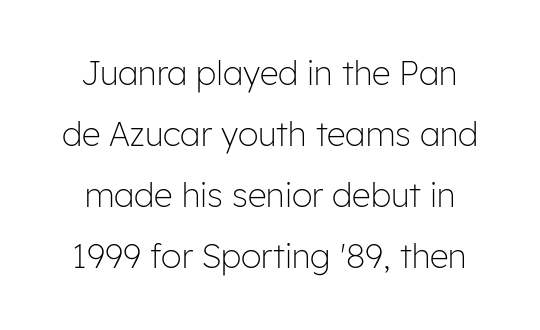
Q: Is the text bold? A: No.
Q: Is the text italic (slanted)? A: No, it is upright.
Q: Is the typeface a serif or a sans-serif typeface? A: Sans-serif.
Q: Is the text underlined? A: No.
Q: Is the spacing between letters normal or unusually wide? A: Normal.
Q: Width (condensed, normal, or wide)? A: Normal.
Q: Stroke contrast? A: Low.
Q: x-height? A: Medium.
Q: Monospaced? A: No.
